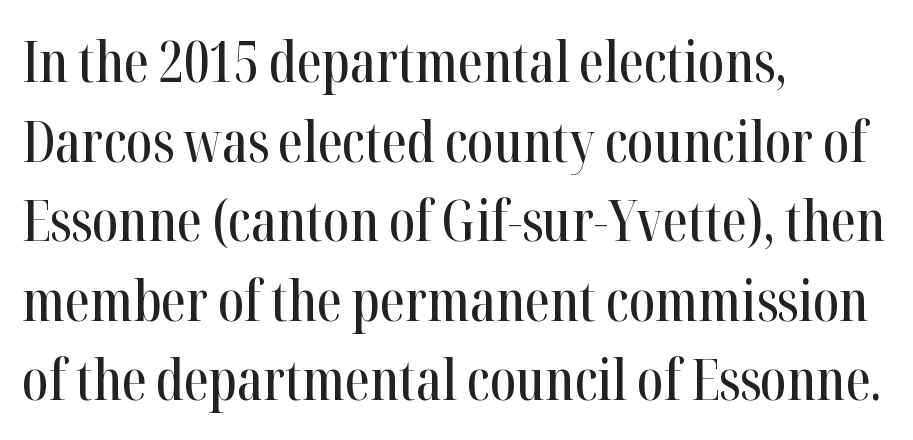
The image shows 56 px condensed serif type, upright; set left-aligned, normal line spacing (1.42x), normal letter spacing, not underlined; high stroke contrast and a medium x-height.
